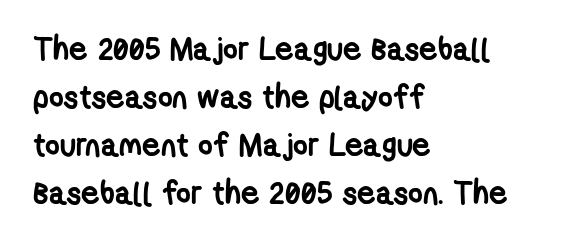
Q: Is the text bold? A: Yes.
Q: Is the typeface a serif or a sans-serif typeface? A: Sans-serif.
Q: Is the text underlined? A: No.
Q: How is the paragraph aligned? A: Left-aligned.
Q: Is the spacing between letters normal or unusually wide? A: Normal.
Q: Is the spacing between lines tight, normal or loose? A: Normal.
Q: Width (condensed, normal, or wide)? A: Condensed.
Q: Stroke contrast? A: Low.
Q: x-height? A: Medium.
Q: Monospaced? A: No.
